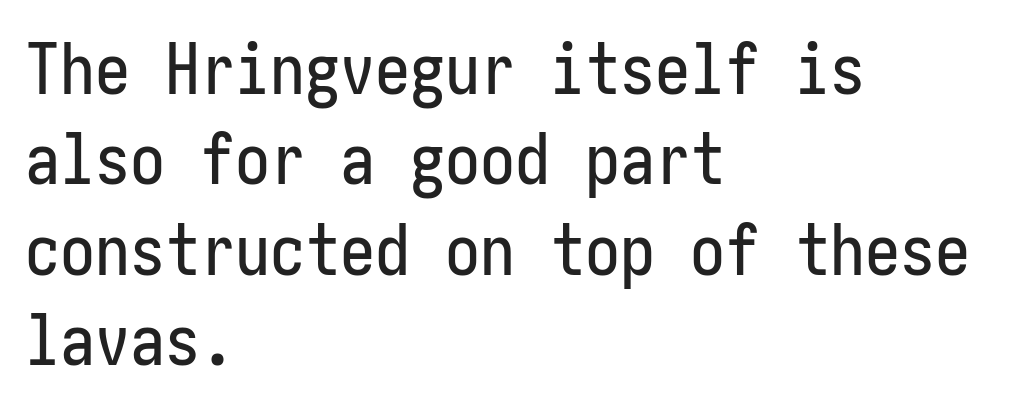
Q: Is the text italic (slanted)? A: No, it is upright.
Q: Is the typeface a serif or a sans-serif typeface? A: Sans-serif.
Q: Is the text underlined? A: No.
Q: How is the paragraph aligned? A: Left-aligned.
Q: Is the spacing between letters normal or unusually wide? A: Normal.
Q: Is the spacing between lines tight, normal or loose? A: Normal.
Q: Width (condensed, normal, or wide)? A: Condensed.
Q: Stroke contrast? A: Low.
Q: x-height? A: Medium.
